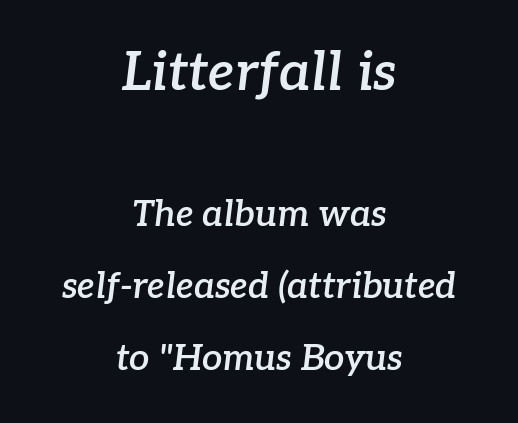
The image shows 54 px semibold serif type, italic (leaning right); set centered, loose line spacing (2.01x), normal letter spacing, not underlined; the first (top) block is 1.5x larger; low stroke contrast and a medium x-height.
